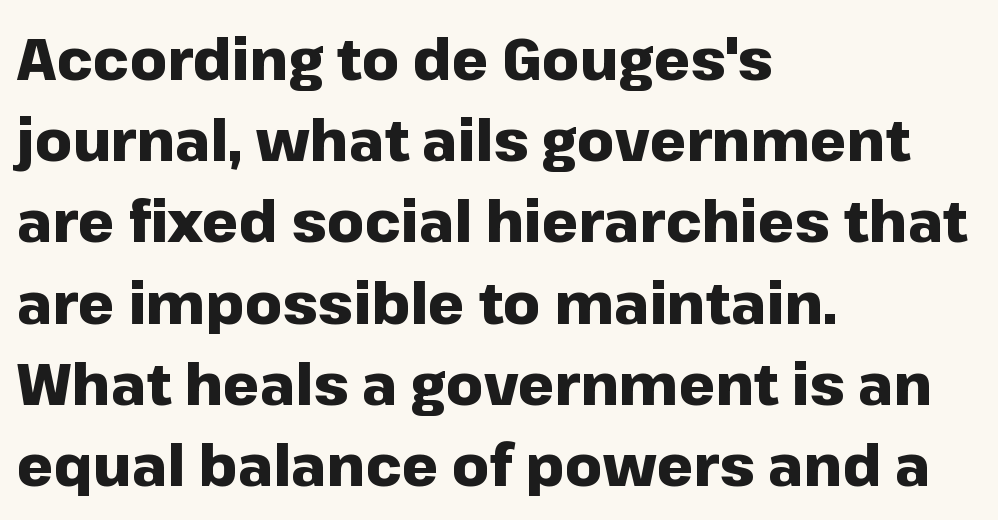
Standard letterfit; no display-style spreading of the glyphs. The gap between lines stays unmarked. Emphasis by weight is at full strength: bold. The paragraph shown leans on its left margin.
